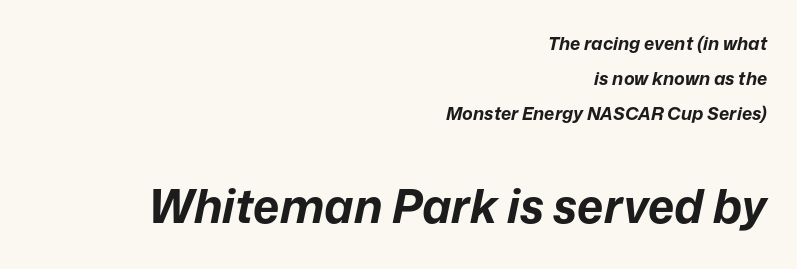
Q: Is the text bold? A: Yes.
Q: Is the text italic (slanted)? A: Yes, it leans right by about 12 degrees.
Q: Is the text underlined? A: No.
Q: How is the paragraph aligned? A: Right-aligned.
Q: Is the spacing between letters normal or unusually wide? A: Normal.
Q: Is the spacing between lines tight, normal or loose? A: Loose.
Q: Which block of text is set in a larger size, the first (top) or the second (bottom)? A: The second (bottom) one.
Q: Width (condensed, normal, or wide)? A: Normal.
Q: Stroke contrast? A: Low.
Q: x-height? A: Medium.
Q: Monospaced? A: No.
